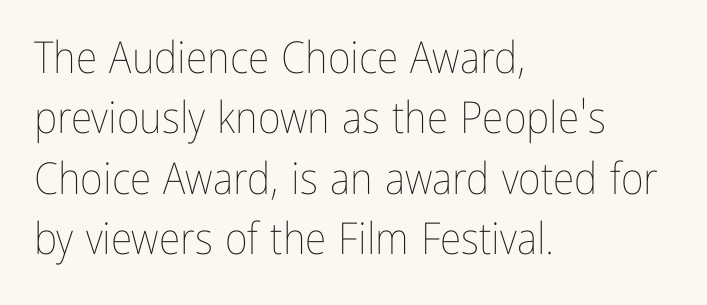
{"italic": "no", "bold": "no", "weight": "thin", "width": "condensed", "stroke_contrast": "low", "x_height": "medium", "monospaced": "no", "underline": "no", "align": "left", "line_spacing": "normal", "line_spacing_ratio": 1.37, "letter_spacing": "normal", "letter_spacing_em": 0.0, "glyph_px": 44}
